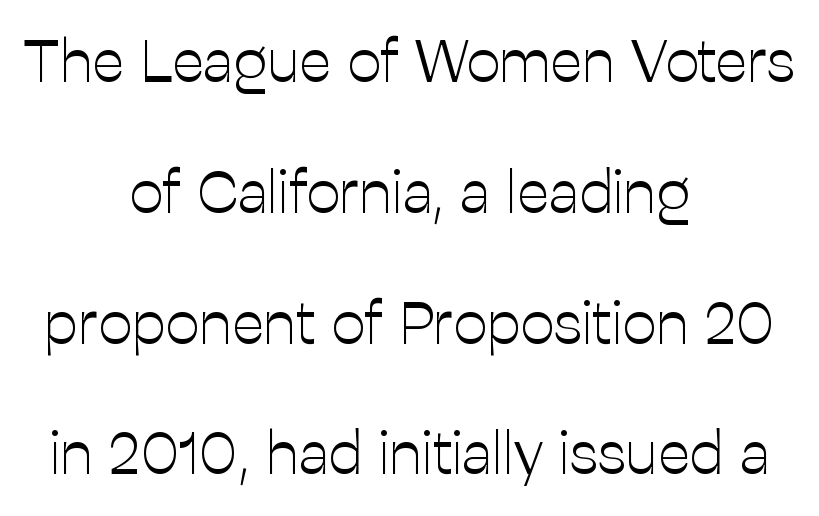
Q: Is the text bold? A: No.
Q: Is the text italic (slanted)? A: No, it is upright.
Q: Is the typeface a serif or a sans-serif typeface? A: Sans-serif.
Q: Is the text underlined? A: No.
Q: How is the paragraph aligned? A: Centered.
Q: Is the spacing between letters normal or unusually wide? A: Normal.
Q: Is the spacing between lines tight, normal or loose? A: Loose.
Q: Width (condensed, normal, or wide)? A: Normal.
Q: Stroke contrast? A: Low.
Q: x-height? A: Medium.
Q: Monospaced? A: No.
